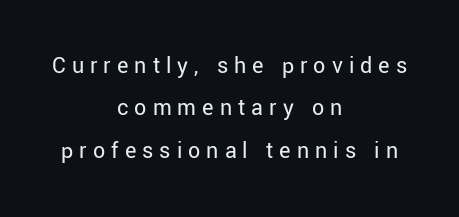
{"italic": "no", "bold": "no", "underline": "no", "align": "center", "line_spacing_ratio": 1.77, "letter_spacing": "wide", "letter_spacing_em": 0.25, "glyph_px": 24}
